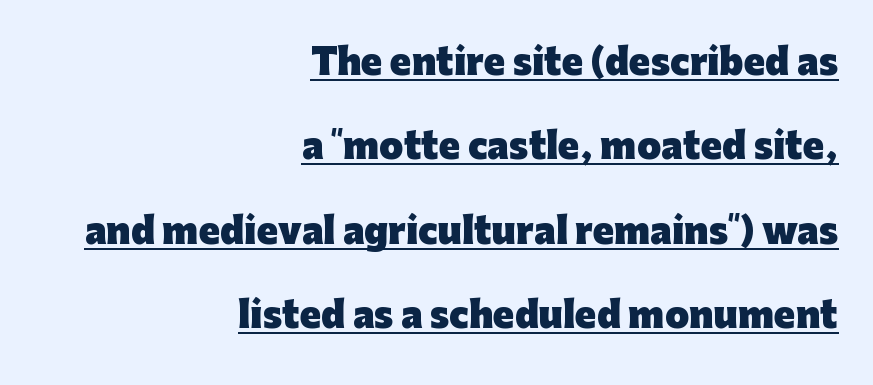
{"serif": "no", "italic": "no", "bold": "yes", "weight": "heavy", "width": "normal", "stroke_contrast": "low", "x_height": "medium", "monospaced": "no", "underline": "yes", "align": "right", "line_spacing": "loose", "line_spacing_ratio": 2.41, "letter_spacing": "normal", "letter_spacing_em": 0.0, "glyph_px": 35}
